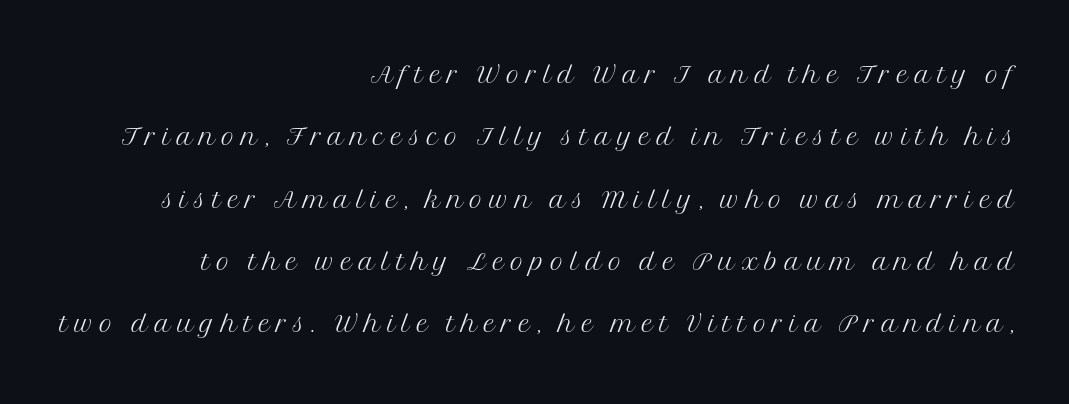
{"serif": "yes", "bold": "no", "weight": "light", "width": "normal", "stroke_contrast": "medium", "x_height": "medium", "monospaced": "no", "underline": "no", "align": "right", "line_spacing_ratio": 1.73, "glyph_px": 36}
